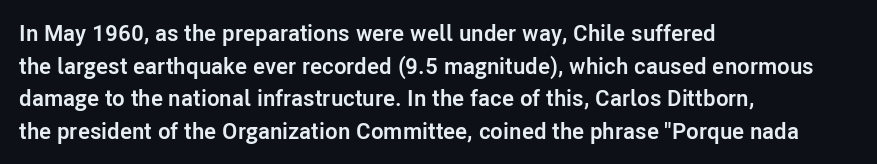
The image shows 23 px bold type, upright; set left-aligned, normal line spacing (1.42x), normal letter spacing, not underlined.
